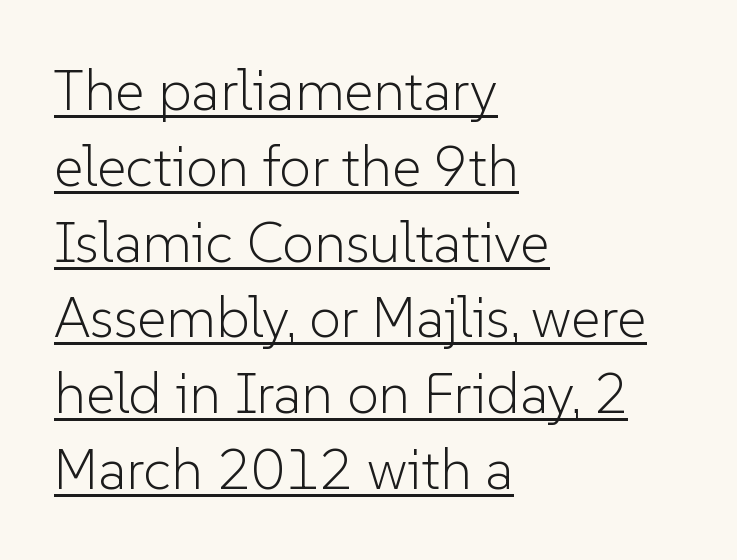
The image shows 57 px light sans-serif type, upright; set left-aligned, normal line spacing (1.33x), normal letter spacing, underlined; low stroke contrast and a medium x-height.
